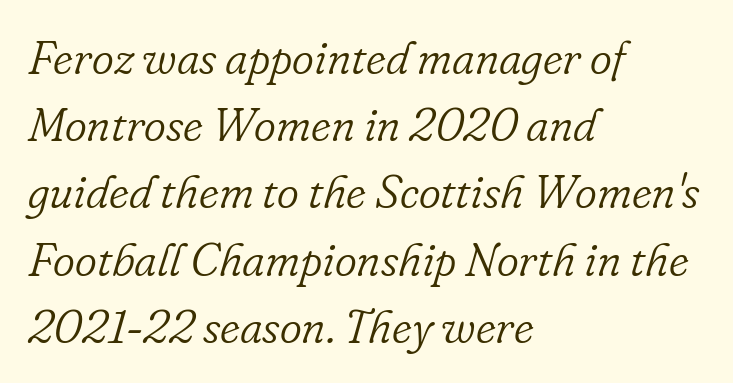
{"serif": "yes", "italic": "yes", "lean": "right", "slant_degrees": 16, "bold": "no", "weight": "light", "width": "normal", "stroke_contrast": "low", "x_height": "small", "monospaced": "no", "underline": "no", "align": "left", "line_spacing": "normal", "line_spacing_ratio": 1.43, "letter_spacing": "normal", "letter_spacing_em": 0.0, "glyph_px": 47}
